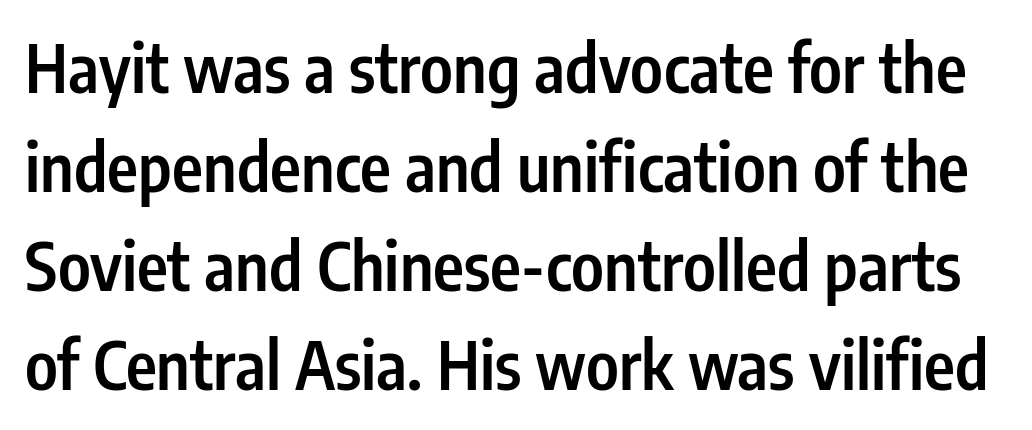
{"serif": "no", "italic": "no", "bold": "semi", "weight": "semibold", "width": "condensed", "stroke_contrast": "low", "x_height": "medium", "monospaced": "no", "underline": "no", "line_spacing": "normal", "line_spacing_ratio": 1.5, "letter_spacing": "normal", "letter_spacing_em": 0.0, "glyph_px": 66}
